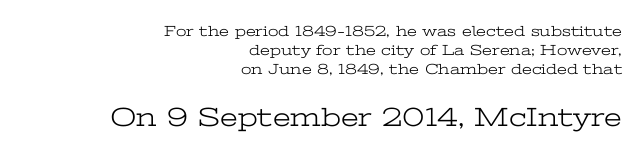
Beneath every word, the page is bare. Nothing unusual about the tracking: characters are spaced as the font intends. Caption: multi-line text, flush right, ragged left. The leading is moderate, giving the passage an even texture. The font is comparable to plain body text, perhaps lighter.
